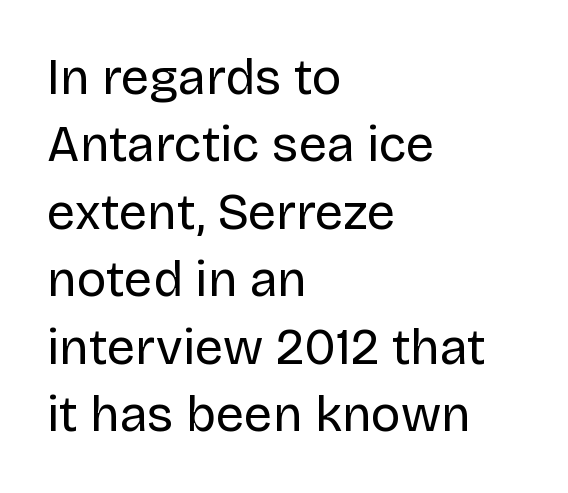
The image shows 50 px regular-weight sans-serif type, upright; set left-aligned, normal line spacing (1.35x), normal letter spacing, not underlined; low stroke contrast and a large x-height.
